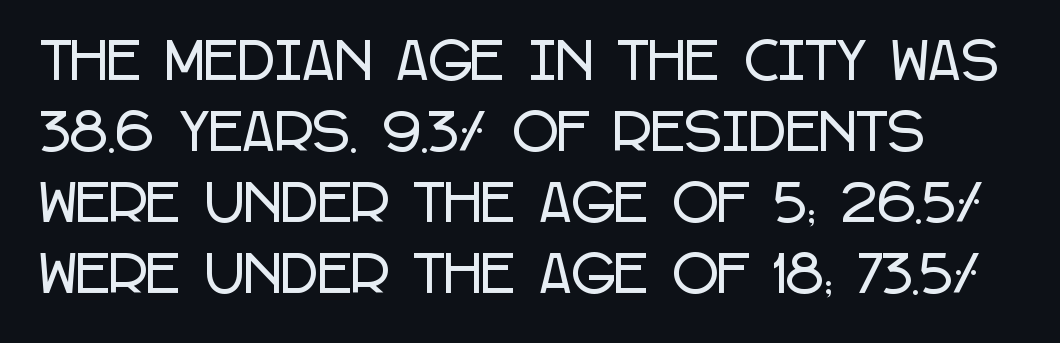
This sample uses a sans-serif face. Glyph-to-glyph distance matches everyday printed text. No italicization has been applied; the sample stays upright. Here the designer chose a conventional face with non-uniform glyph widths. A normal amount of white space separates one row of letters from the next.
